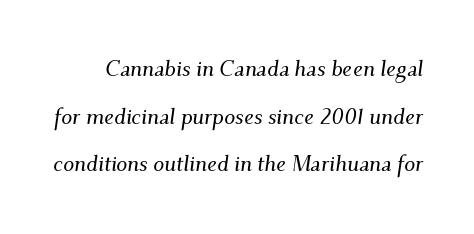
Q: Is the text italic (slanted)? A: Yes, it leans right by about 9 degrees.
Q: Is the text underlined? A: No.
Q: Is the spacing between letters normal or unusually wide? A: Normal.
Q: Is the spacing between lines tight, normal or loose? A: Loose.
